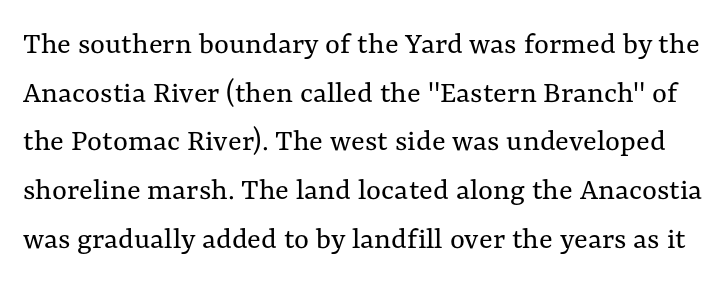
Posture: upright roman. Each letter keeps its own natural width here, so spacing adapts to shape. Look at the tracking — it's just the regular setting, nothing added. If you measured baseline to baseline, you'd find a middling distance. Descender tails drop into unmarked territory. The characters are drawn with everyday or finer stroke widths.
